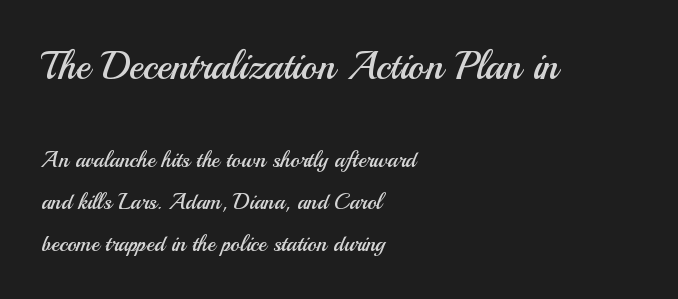
Q: Is the text bold? A: No.
Q: Is the text italic (slanted)? A: Yes.
Q: Is the typeface a serif or a sans-serif typeface? A: Sans-serif.
Q: Is the text underlined? A: No.
Q: How is the paragraph aligned? A: Left-aligned.
Q: Is the spacing between letters normal or unusually wide? A: Normal.
Q: Is the spacing between lines tight, normal or loose? A: Loose.
Q: Which block of text is set in a larger size, the first (top) or the second (bottom)? A: The first (top) one.
Q: Width (condensed, normal, or wide)? A: Normal.
Q: Stroke contrast? A: Medium.
Q: x-height? A: Small.
Q: Monospaced? A: No.
